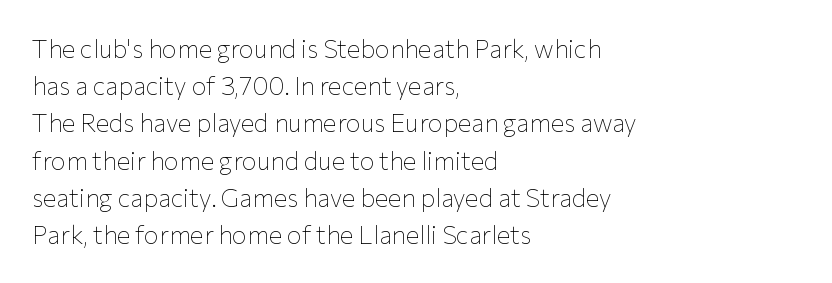
{"italic": "no", "bold": "no", "underline": "no", "align": "left", "line_spacing": "normal", "line_spacing_ratio": 1.49, "letter_spacing": "normal", "letter_spacing_em": 0.0, "glyph_px": 25}
